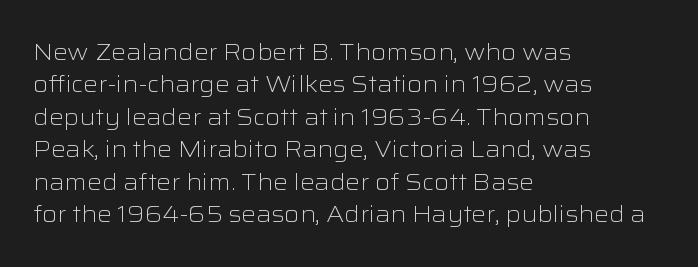
Q: Is the text bold? A: No.
Q: Is the text italic (slanted)? A: No, it is upright.
Q: Is the text underlined? A: No.
Q: How is the paragraph aligned? A: Left-aligned.
Q: Is the spacing between letters normal or unusually wide? A: Normal.
Q: Is the spacing between lines tight, normal or loose? A: Normal.
